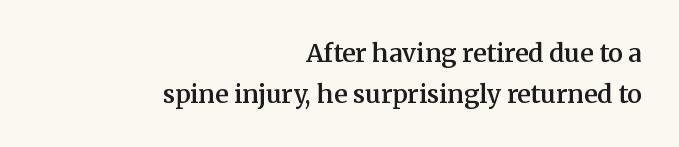
{"italic": "no", "bold": "semi", "underline": "no", "align": "right", "line_spacing": "normal", "line_spacing_ratio": 1.63, "letter_spacing": "normal", "letter_spacing_em": 0.0, "glyph_px": 25}
